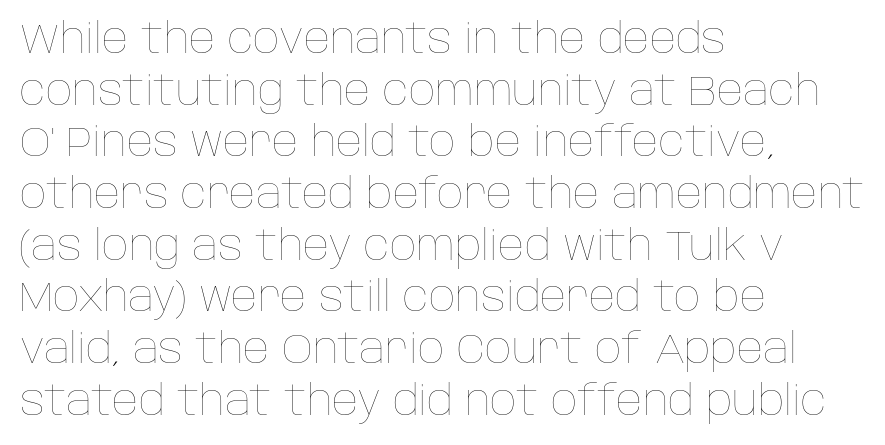
{"italic": "no", "bold": "no", "weight": "thin", "width": "normal", "stroke_contrast": "low", "x_height": "large", "monospaced": "no", "underline": "no", "align": "left", "line_spacing": "normal", "line_spacing_ratio": 1.26, "letter_spacing": "normal", "letter_spacing_em": 0.0, "glyph_px": 41}
